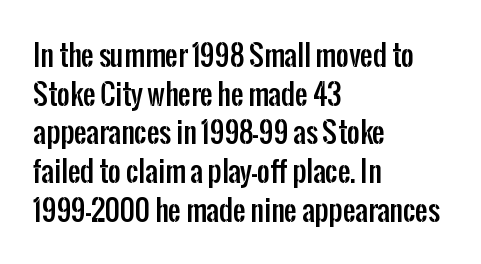
Line spacing here is normal. Unlike a traditional serif, this face leaves its strokes unadorned. The words here are not underlined. The lettering holds an erect, upright posture throughout. How are the letters spaced? Ordinarily, with no added tracking.
